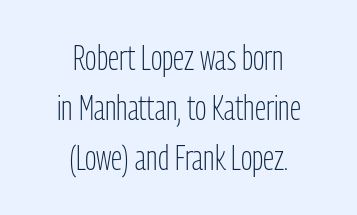
{"serif": "no", "italic": "no", "bold": "no", "weight": "light", "width": "condensed", "stroke_contrast": "low", "x_height": "medium", "monospaced": "no", "underline": "no", "align": "center", "line_spacing": "normal", "line_spacing_ratio": 1.47, "letter_spacing": "normal", "letter_spacing_em": 0.0, "glyph_px": 34}
